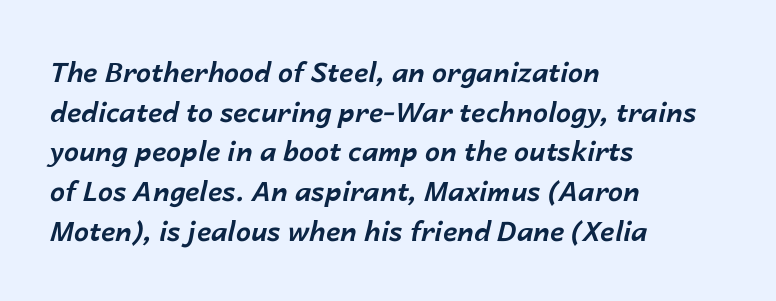
The image shows 27 px bold type, italic (leaning right); set left-aligned, normal line spacing (1.47x), normal letter spacing, not underlined.
